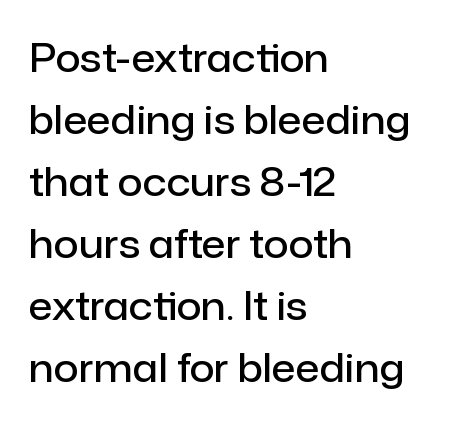
Q: Is the text bold? A: Semi-bold.
Q: Is the text italic (slanted)? A: No, it is upright.
Q: Is the typeface a serif or a sans-serif typeface? A: Sans-serif.
Q: Is the text underlined? A: No.
Q: How is the paragraph aligned? A: Left-aligned.
Q: Is the spacing between letters normal or unusually wide? A: Normal.
Q: Is the spacing between lines tight, normal or loose? A: Normal.
Q: Width (condensed, normal, or wide)? A: Normal.
Q: Stroke contrast? A: Low.
Q: x-height? A: Medium.
Q: Monospaced? A: No.
